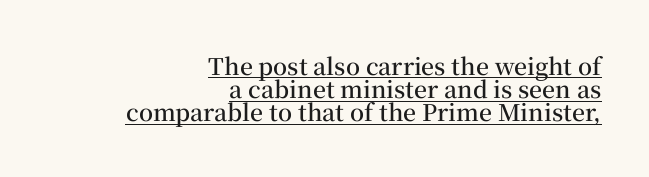
Q: Is the text bold? A: Semi-bold.
Q: Is the text italic (slanted)? A: No, it is upright.
Q: Is the text underlined? A: Yes.
Q: How is the paragraph aligned? A: Right-aligned.
Q: Is the spacing between letters normal or unusually wide? A: Normal.
Q: Is the spacing between lines tight, normal or loose? A: Tight.
